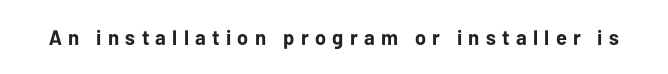
The area under the type is left untouched. Posture: straight, roman, zero tilt. The typesetting leans heavy: a genuine bold. The tracking reads as deliberately expanded to a designer's eye.
